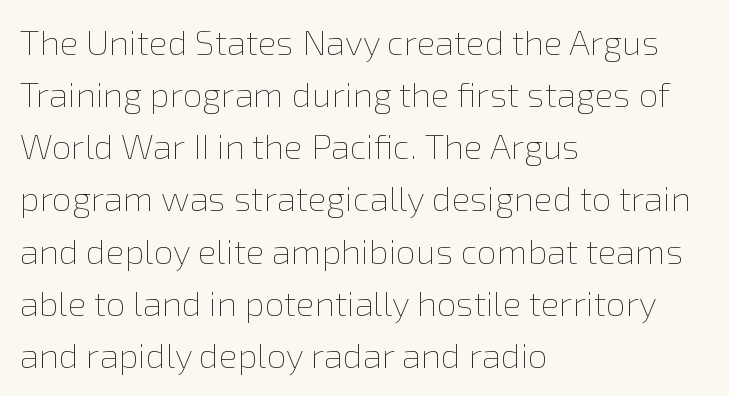
{"italic": "no", "bold": "no", "weight": "thin", "width": "normal", "x_height": "medium", "monospaced": "no", "underline": "no", "align": "left", "line_spacing": "normal", "line_spacing_ratio": 1.49, "letter_spacing": "normal", "letter_spacing_em": 0.0, "glyph_px": 35}
